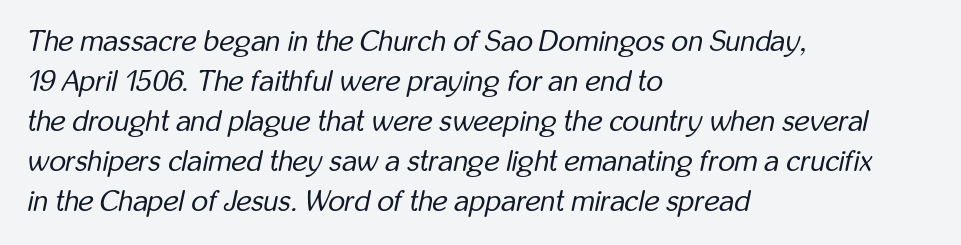
In terms of letterspacing, this is plain default setting. The area under the type is left untouched. Rendered with sloped, italic letterforms. The paragraph shown leans on its left margin. Leading: standard.
